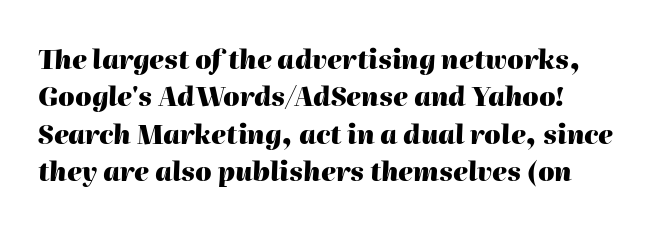
Q: Is the text bold? A: Yes.
Q: Is the text italic (slanted)? A: Yes, it leans right by about 2 degrees.
Q: Is the text underlined? A: No.
Q: How is the paragraph aligned? A: Left-aligned.
Q: Is the spacing between letters normal or unusually wide? A: Normal.
Q: Is the spacing between lines tight, normal or loose? A: Normal.
